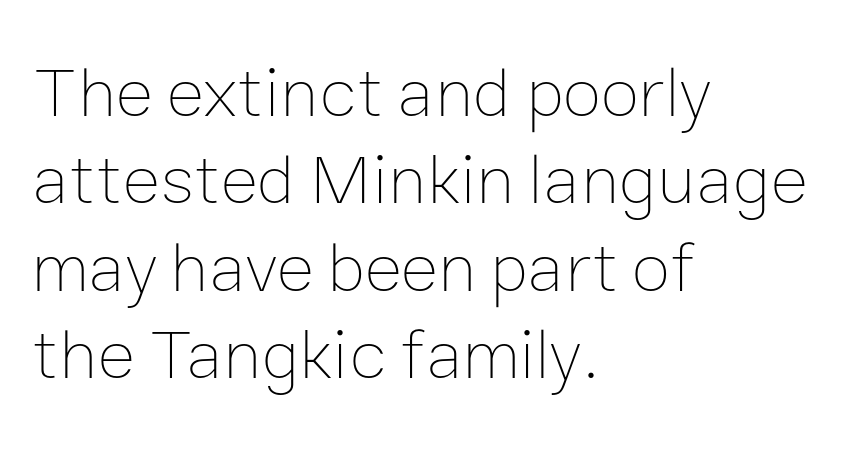
The image shows 71 px thin type, upright; set left-aligned, line spacing 1.23x, normal letter spacing, not underlined; low stroke contrast and a medium x-height.
